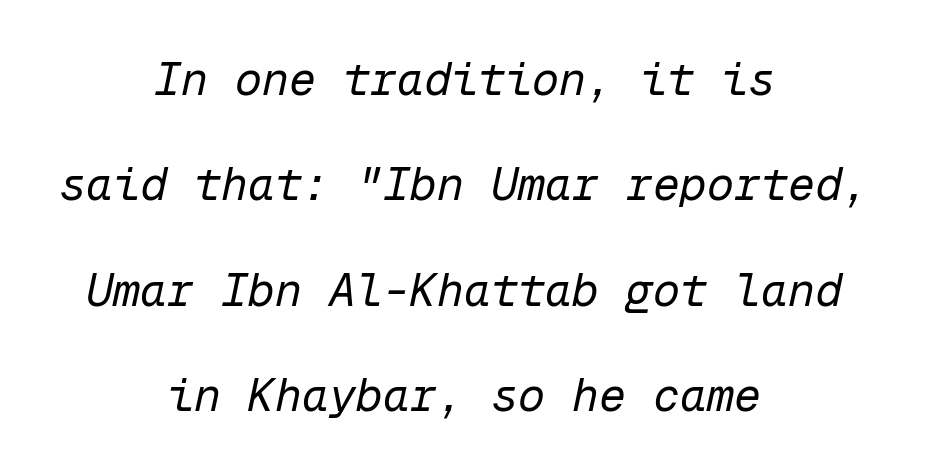
{"italic": "yes", "lean": "right", "slant_degrees": 12, "bold": "no", "weight": "regular", "width": "normal", "stroke_contrast": "low", "x_height": "medium", "monospaced": "yes", "underline": "no", "align": "center", "line_spacing": "loose", "line_spacing_ratio": 2.34, "letter_spacing": "normal", "letter_spacing_em": 0.0, "glyph_px": 45}
